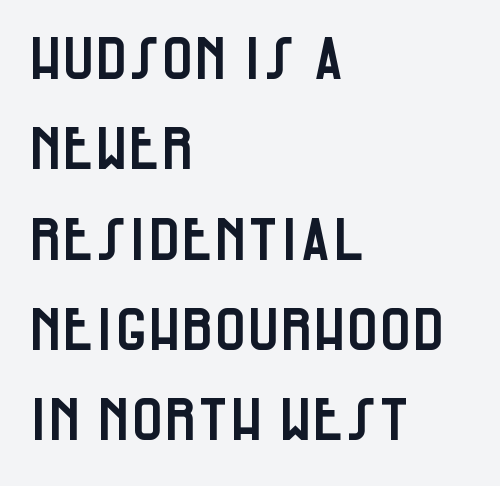
Casual observation: everything's shoved over to the left. The rendering uses natural spacing where letterforms have individual widths. Quick note: underline off. Grotesque or geometric, the face here clearly has no serifs.
